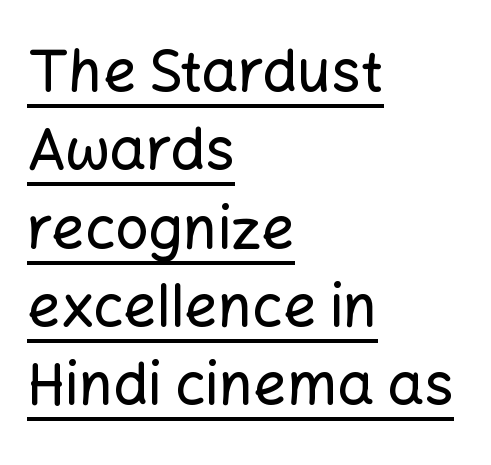
Character widths vary here, with narrow letters taking less room than wide ones. A typographer would call this underscored text. The rows are spaced the way most documents space them. Layout note: lines flush left. Caption: standard tracking, unaltered. The letters stand straight up with perfectly vertical stems.
